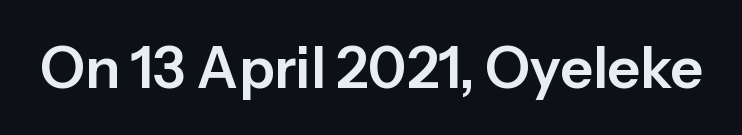
{"serif": "no", "italic": "no", "width": "normal", "stroke_contrast": "low", "x_height": "medium", "monospaced": "no", "underline": "no", "letter_spacing": "normal", "letter_spacing_em": 0.0, "glyph_px": 57}
